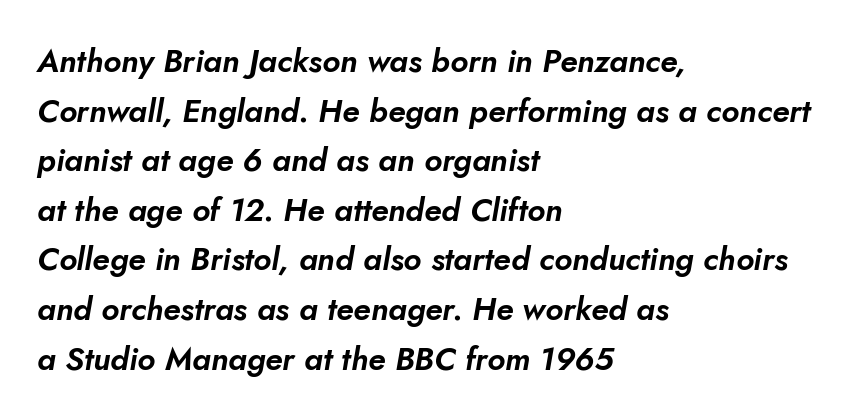
Q: Is the text italic (slanted)? A: Yes, it leans right by about 10 degrees.
Q: Is the text underlined? A: No.
Q: How is the paragraph aligned? A: Left-aligned.
Q: Is the spacing between letters normal or unusually wide? A: Normal.
Q: Is the spacing between lines tight, normal or loose? A: Normal.
Q: Width (condensed, normal, or wide)? A: Normal.
Q: Stroke contrast? A: Low.
Q: x-height? A: Small.
Q: Monospaced? A: No.
